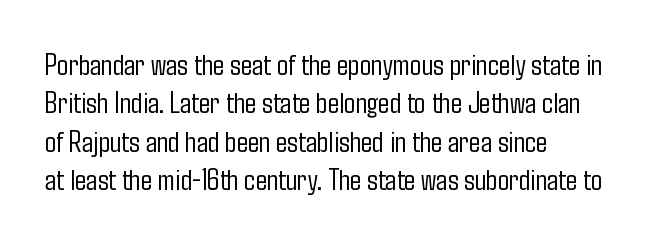
The image shows 30 px light, condensed sans-serif type, upright; set normal line spacing (1.28x), normal letter spacing, not underlined; low stroke contrast and a medium x-height.
